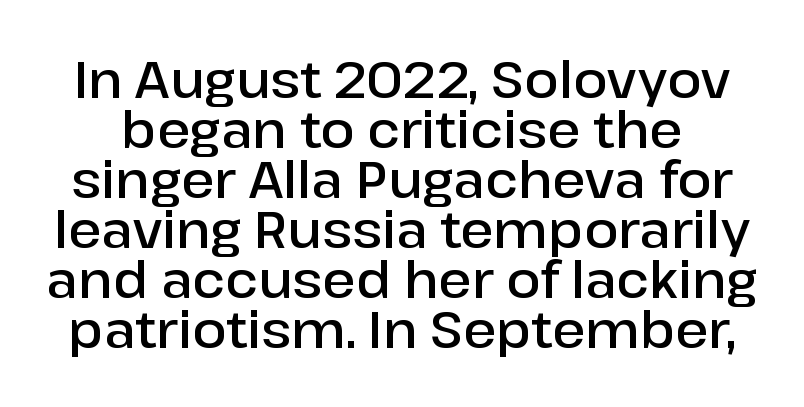
{"serif": "no", "italic": "no", "bold": "semi", "weight": "semibold", "width": "normal", "stroke_contrast": "low", "x_height": "medium", "monospaced": "no", "underline": "no", "line_spacing": "tight", "line_spacing_ratio": 1.0, "letter_spacing": "normal", "letter_spacing_em": 0.0, "glyph_px": 50}
